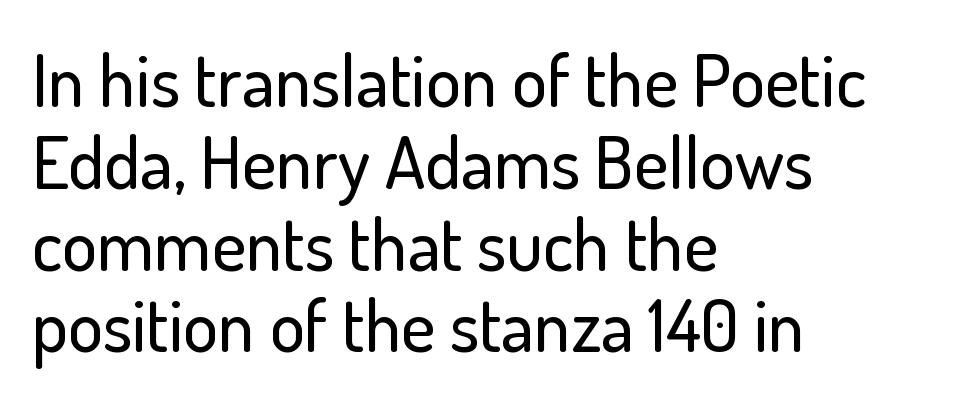
{"serif": "no", "italic": "no", "width": "normal", "stroke_contrast": "low", "x_height": "small", "monospaced": "no", "underline": "no", "align": "left", "line_spacing": "tight", "line_spacing_ratio": 1.12, "letter_spacing": "normal", "letter_spacing_em": 0.0, "glyph_px": 73}
